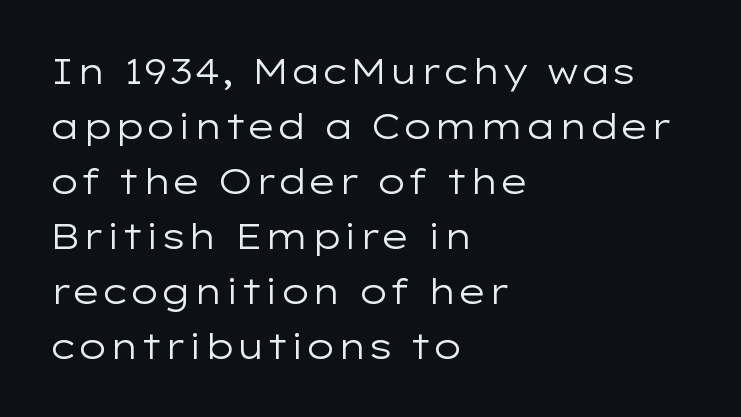
The lettering stays uniformly vertical, giving the passage a roman look. If you drew a ruler down the left edge, every line would touch it. Each word holds together tightly as a unit, with standard inter-letter gaps. Decoration check: the copy has no underline. Typographically, this falls in the sans-serif category. This reads as an unemphasized weight, regular at the heaviest.
